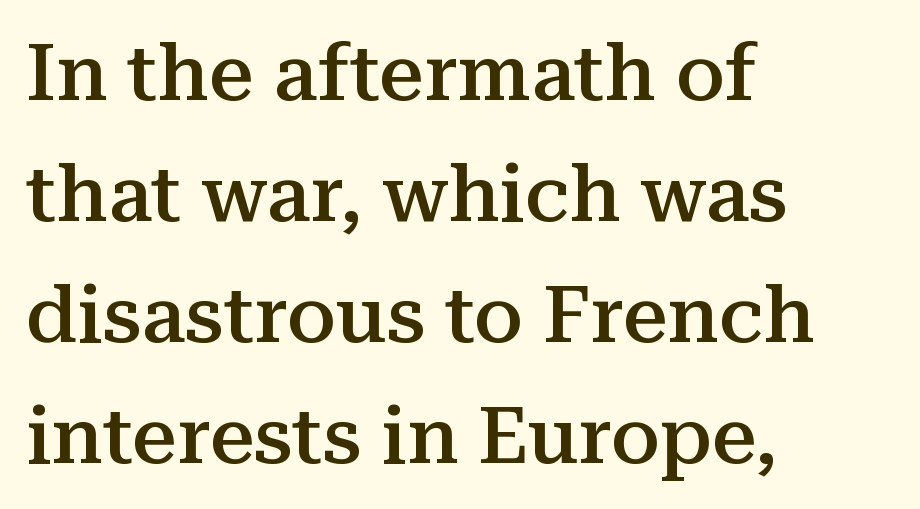
{"serif": "yes", "italic": "no", "bold": "semi", "weight": "semibold", "width": "normal", "stroke_contrast": "medium", "x_height": "medium", "monospaced": "no", "underline": "no", "align": "left", "line_spacing": "normal", "line_spacing_ratio": 1.53, "letter_spacing": "normal", "letter_spacing_em": 0.0, "glyph_px": 79}
